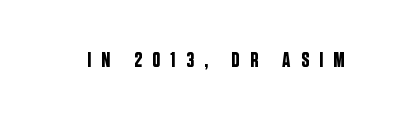
Q: Is the text italic (slanted)? A: No, it is upright.
Q: Is the text underlined? A: No.
Q: Is the spacing between letters normal or unusually wide? A: Unusually wide.
